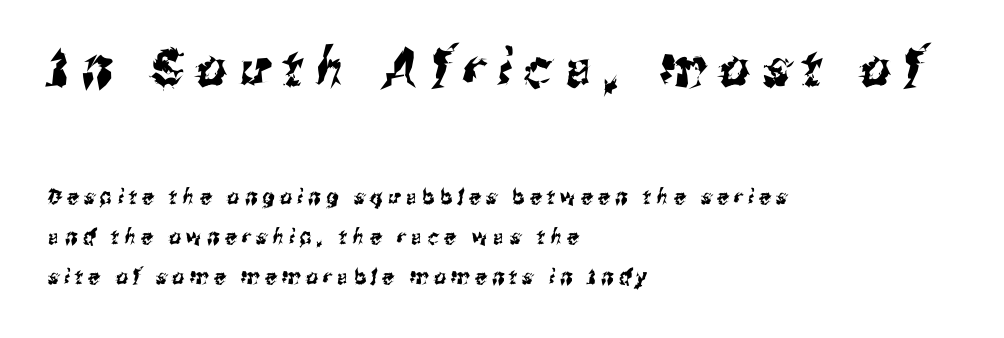
Just letters on the line, the space beneath them empty. Looks like regular typesetting: each glyph gets only the width it needs. If you measured baseline to baseline, you'd find a long distance. The face used here appears at its bigger size in the upper chunk. A typesetter would call this heavily tracked-out type. Each letter's strokes conclude bluntly, with no projecting serifs.
